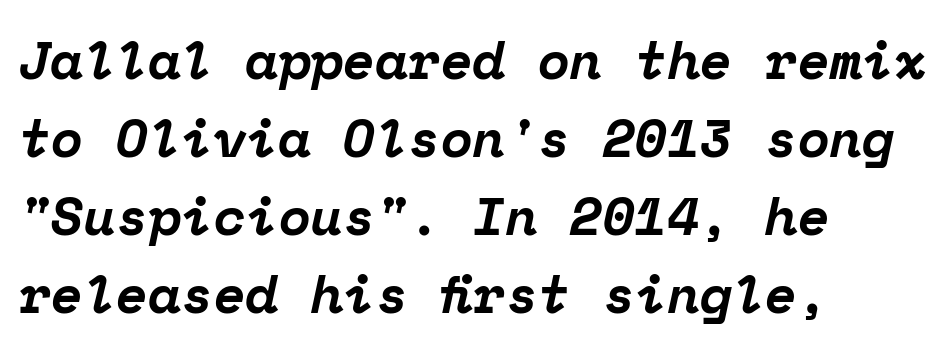
Q: Is the text bold? A: Yes.
Q: Is the text italic (slanted)? A: Yes, it leans right by about 12 degrees.
Q: Is the typeface a serif or a sans-serif typeface? A: Serif.
Q: Is the text underlined? A: No.
Q: How is the paragraph aligned? A: Left-aligned.
Q: Is the spacing between letters normal or unusually wide? A: Normal.
Q: Is the spacing between lines tight, normal or loose? A: Normal.
Q: Width (condensed, normal, or wide)? A: Normal.
Q: Stroke contrast? A: Low.
Q: x-height? A: Medium.
Q: Monospaced? A: Yes.
